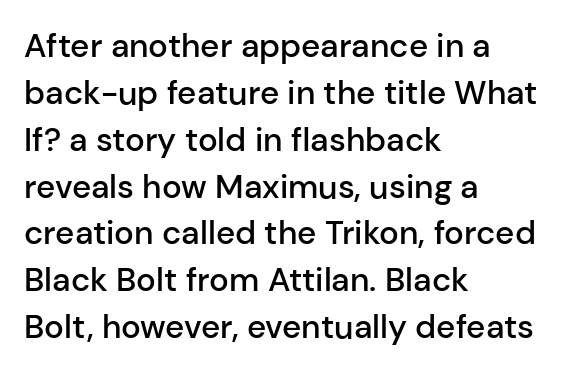
Q: Is the text bold? A: Semi-bold.
Q: Is the text italic (slanted)? A: No, it is upright.
Q: Is the typeface a serif or a sans-serif typeface? A: Sans-serif.
Q: Is the text underlined? A: No.
Q: How is the paragraph aligned? A: Left-aligned.
Q: Is the spacing between letters normal or unusually wide? A: Normal.
Q: Is the spacing between lines tight, normal or loose? A: Normal.
Q: Width (condensed, normal, or wide)? A: Normal.
Q: Stroke contrast? A: Low.
Q: x-height? A: Medium.
Q: Monospaced? A: No.
